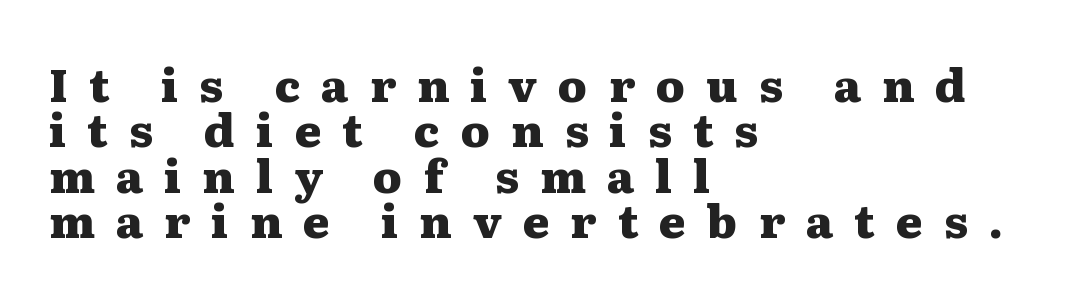
{"serif": "yes", "italic": "no", "bold": "yes", "weight": "heavy", "width": "wide", "stroke_contrast": "medium", "x_height": "medium", "monospaced": "no", "underline": "no", "align": "left", "line_spacing": "tight", "line_spacing_ratio": 1.01, "letter_spacing": "wide", "letter_spacing_em": 0.47, "glyph_px": 45}
